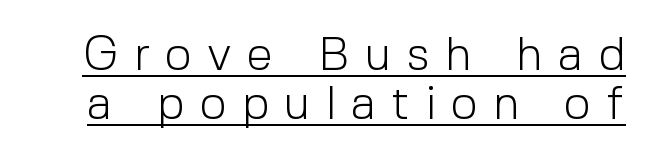
{"serif": "no", "italic": "no", "bold": "no", "weight": "light", "width": "normal", "x_height": "medium", "monospaced": "no", "underline": "yes", "line_spacing": "tight", "line_spacing_ratio": 1.05, "letter_spacing": "wide", "letter_spacing_em": 0.33, "glyph_px": 47}
